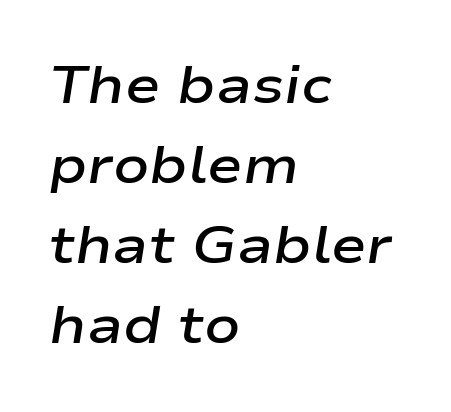
Q: Is the text bold? A: Semi-bold.
Q: Is the text italic (slanted)? A: Yes, it leans right by about 9 degrees.
Q: Is the text underlined? A: No.
Q: How is the paragraph aligned? A: Left-aligned.
Q: Is the spacing between letters normal or unusually wide? A: Normal.
Q: Is the spacing between lines tight, normal or loose? A: Normal.
Q: Width (condensed, normal, or wide)? A: Wide.
Q: Stroke contrast? A: Low.
Q: x-height? A: Medium.
Q: Monospaced? A: No.
